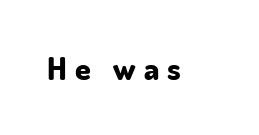
Q: Is the text bold? A: Yes.
Q: Is the text italic (slanted)? A: No, it is upright.
Q: Is the typeface a serif or a sans-serif typeface? A: Sans-serif.
Q: Is the text underlined? A: No.
Q: Is the spacing between letters normal or unusually wide? A: Unusually wide.
Q: Width (condensed, normal, or wide)? A: Normal.
Q: Stroke contrast? A: Low.
Q: x-height? A: Small.
Q: Monospaced? A: No.
